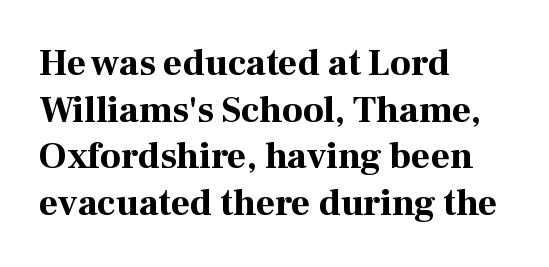
{"serif": "yes", "italic": "no", "bold": "yes", "weight": "bold", "width": "normal", "stroke_contrast": "high", "x_height": "medium", "monospaced": "no", "underline": "no", "align": "left", "line_spacing": "normal", "line_spacing_ratio": 1.26, "letter_spacing": "normal", "letter_spacing_em": 0.0, "glyph_px": 37}
